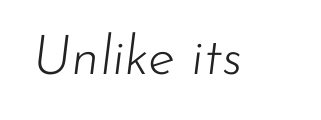
Q: Is the text bold? A: No.
Q: Is the text italic (slanted)? A: Yes, it leans right by about 7 degrees.
Q: Is the text underlined? A: No.
Q: Is the spacing between letters normal or unusually wide? A: Normal.
Q: Width (condensed, normal, or wide)? A: Normal.
Q: Stroke contrast? A: Low.
Q: x-height? A: Small.
Q: Monospaced? A: No.
